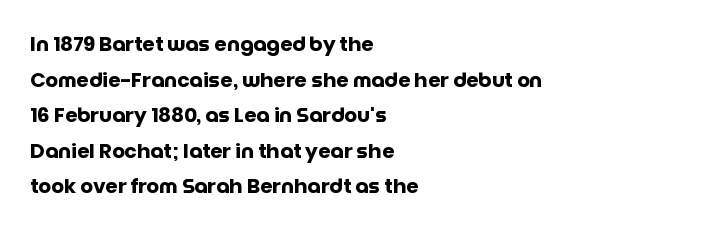
{"italic": "no", "bold": "yes", "underline": "no", "align": "left", "line_spacing_ratio": 1.78, "letter_spacing": "normal", "letter_spacing_em": 0.0, "glyph_px": 20}
